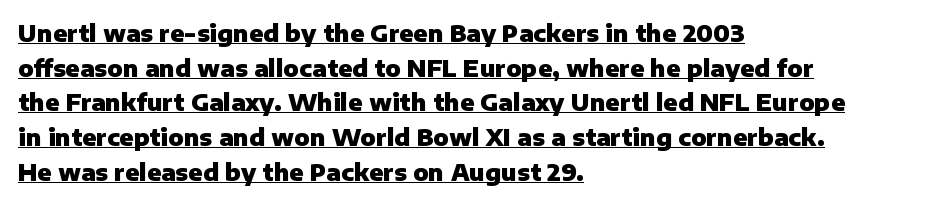
The image shows 23 px bold type, upright; set left-aligned, normal line spacing (1.51x), normal letter spacing, underlined.
